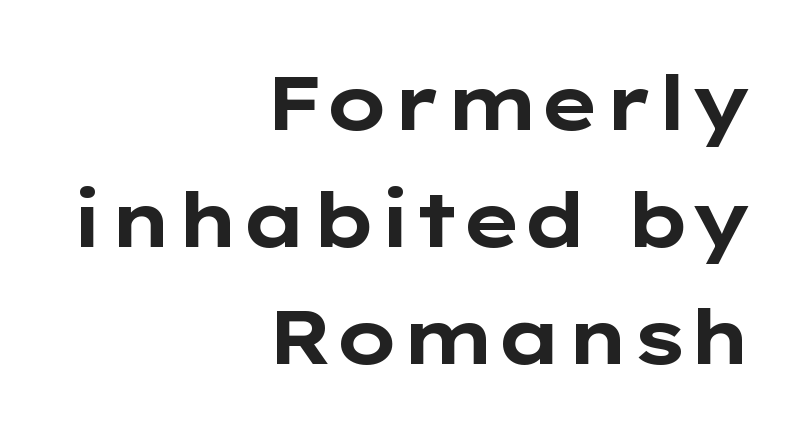
Q: Is the text bold? A: Yes.
Q: Is the text italic (slanted)? A: No, it is upright.
Q: Is the typeface a serif or a sans-serif typeface? A: Sans-serif.
Q: Is the text underlined? A: No.
Q: How is the paragraph aligned? A: Right-aligned.
Q: Is the spacing between letters normal or unusually wide? A: Normal.
Q: Is the spacing between lines tight, normal or loose? A: Normal.
Q: Width (condensed, normal, or wide)? A: Wide.
Q: Stroke contrast? A: Low.
Q: x-height? A: Medium.
Q: Monospaced? A: No.
